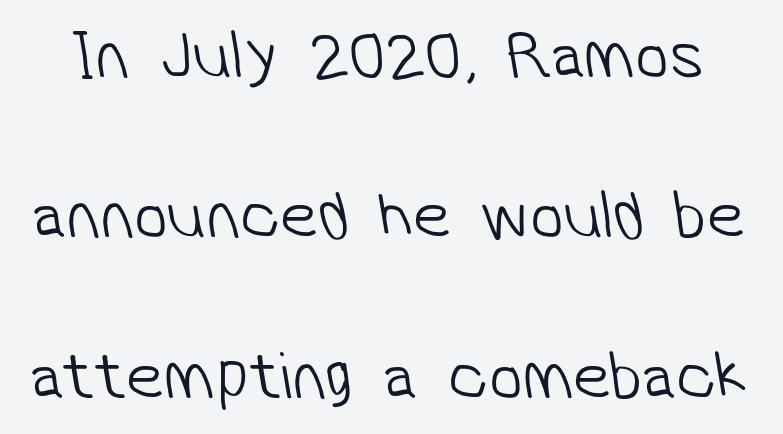
The image shows 68 px light sans-serif type; set loose line spacing (2.36x), normal letter spacing, not underlined; low stroke contrast and a medium x-height.
